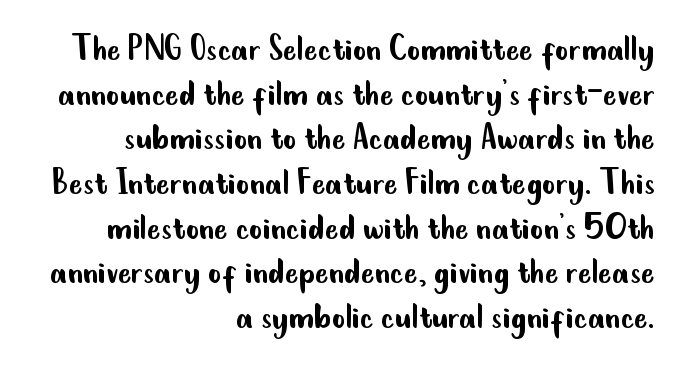
Here the glyphs are tracked normally, forming tight word shapes. In CSS terms this would be text-align: right. Grotesque or geometric, the face here clearly has no serifs. The block of text is dense from top to bottom, with scant space between rows. Style check: upright. Unbolded letterforms with no extra heft.
